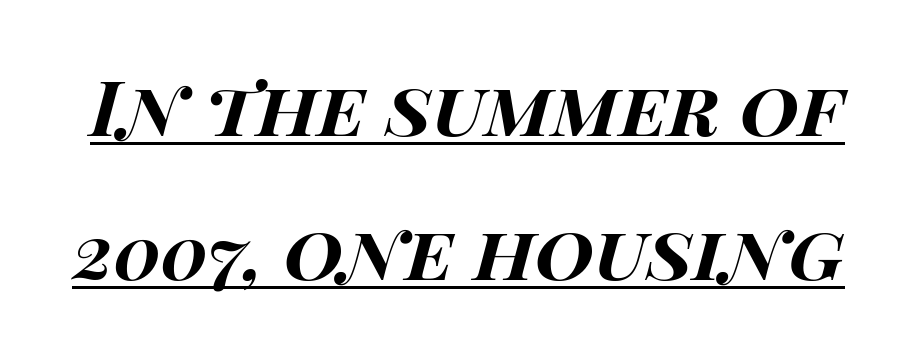
Q: Is the text bold? A: Yes.
Q: Is the text italic (slanted)? A: Yes, it leans right by about 14 degrees.
Q: Is the text underlined? A: Yes.
Q: Is the spacing between letters normal or unusually wide? A: Normal.
Q: Is the spacing between lines tight, normal or loose? A: Loose.
Q: Width (condensed, normal, or wide)? A: Wide.
Q: Stroke contrast? A: High.
Q: x-height? A: Large.
Q: Monospaced? A: No.
